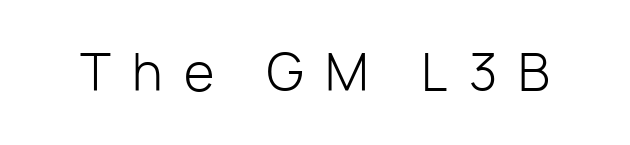
The image shows 50 px light sans-serif type, upright; set unusually wide letter spacing (+0.42 em), not underlined; low stroke contrast and a medium x-height.
